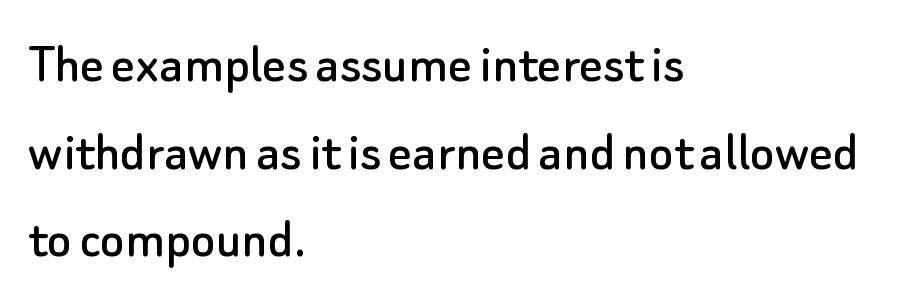
The image shows 58 px sans-serif type, upright; set left-aligned, normal line spacing (1.51x), normal letter spacing, not underlined; low stroke contrast and a small x-height.
